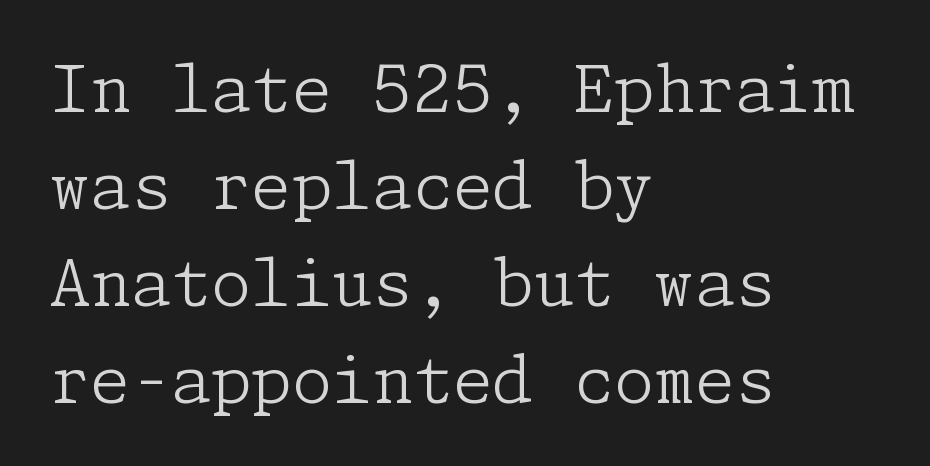
{"serif": "yes", "italic": "no", "bold": "no", "weight": "light", "width": "normal", "stroke_contrast": "low", "x_height": "medium", "underline": "no", "align": "left", "line_spacing": "normal", "line_spacing_ratio": 1.49, "letter_spacing": "normal", "letter_spacing_em": 0.0, "glyph_px": 65}
